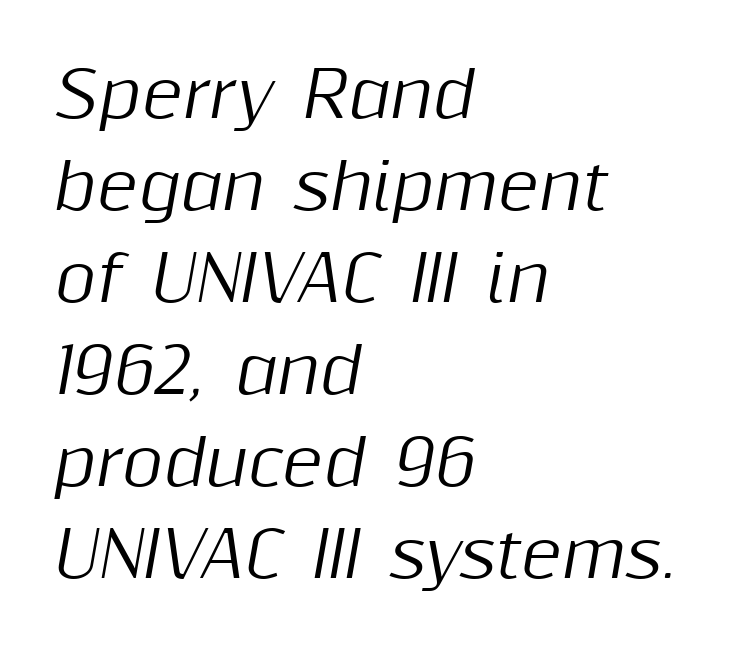
The image shows 63 px text type, italic (leaning right); set left-aligned, normal line spacing (1.46x), normal letter spacing, not underlined; medium stroke contrast and a medium x-height.
